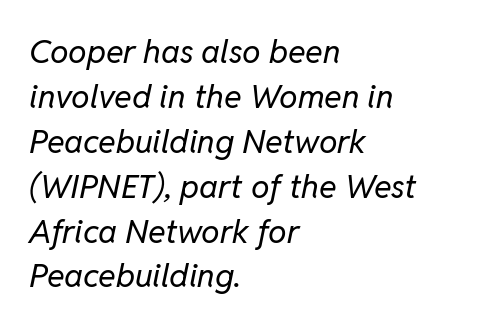
The image shows 33 px regular-weight type, italic (leaning right); set left-aligned, normal line spacing (1.36x), normal letter spacing, not underlined; low stroke contrast and a medium x-height.
